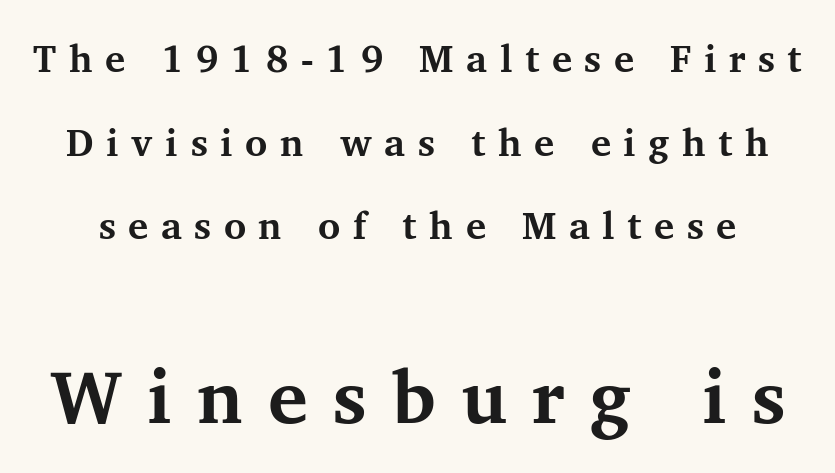
The image shows 75 px bold serif type, upright; set loose line spacing (2.2x), unusually wide letter spacing (+0.33 em), not underlined; the second (bottom) block is 1.97x larger; medium stroke contrast and a medium x-height.
